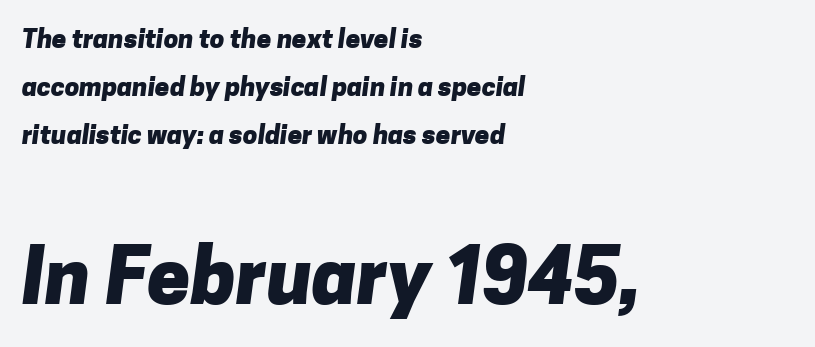
{"serif": "no", "bold": "yes", "weight": "heavy", "width": "normal", "stroke_contrast": "low", "x_height": "medium", "monospaced": "no", "underline": "no", "align": "left", "line_spacing_ratio": 1.84, "letter_spacing": "normal", "letter_spacing_em": 0.0, "larger_block": "second", "size_ratio": 2.96, "glyph_px": 77}
